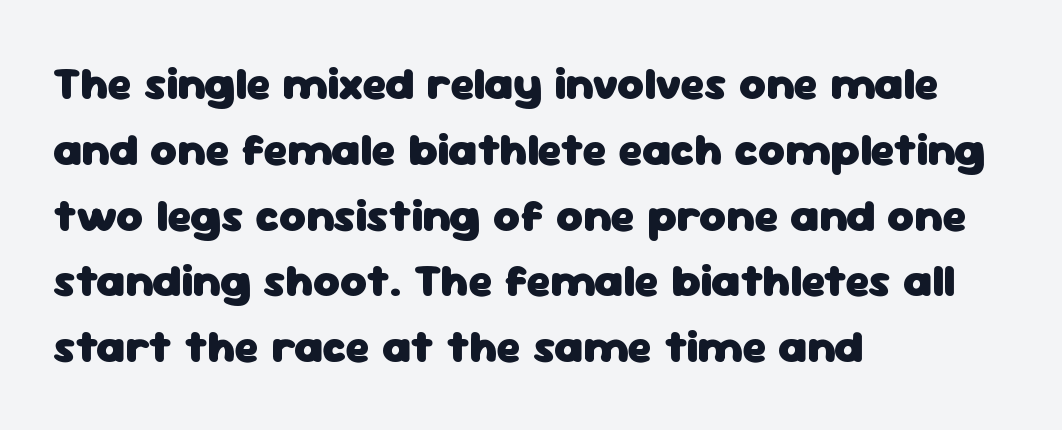
Q: Is the text bold? A: Yes.
Q: Is the text italic (slanted)? A: No, it is upright.
Q: Is the typeface a serif or a sans-serif typeface? A: Sans-serif.
Q: Is the text underlined? A: No.
Q: How is the paragraph aligned? A: Left-aligned.
Q: Is the spacing between letters normal or unusually wide? A: Normal.
Q: Is the spacing between lines tight, normal or loose? A: Normal.
Q: Width (condensed, normal, or wide)? A: Normal.
Q: Stroke contrast? A: Low.
Q: x-height? A: Medium.
Q: Monospaced? A: No.
